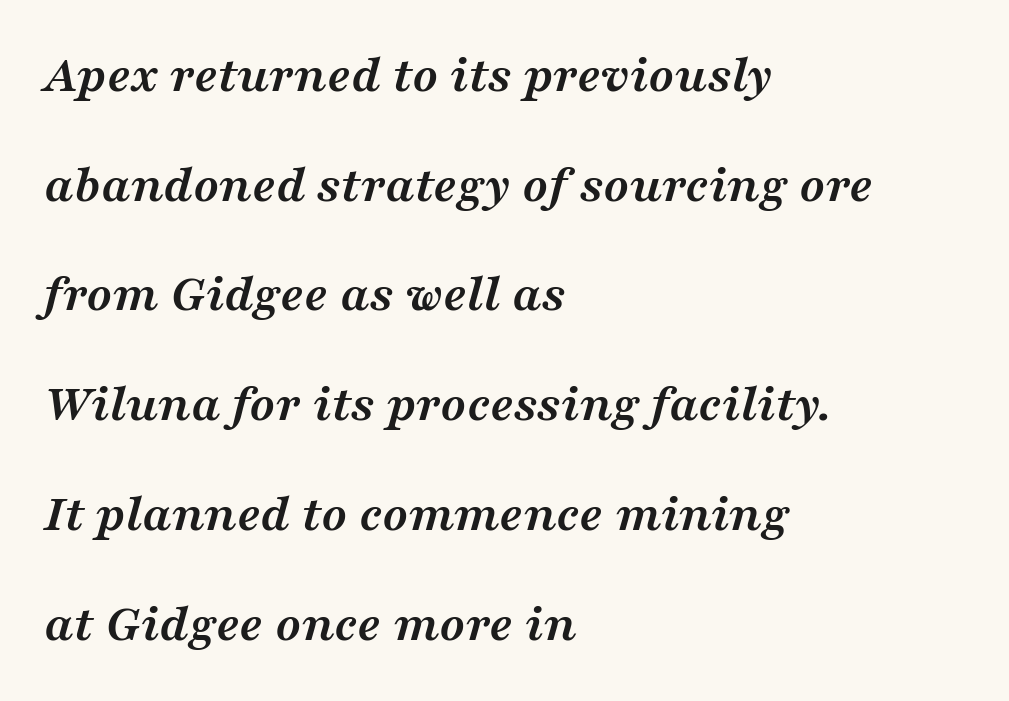
Honestly, there is no underline to notice here at all. Stroke terminals: seriffed. The letterforms sit shoulder to shoulder at normal distance. Think of a printed novel: that variable character pitch is what you see here.
